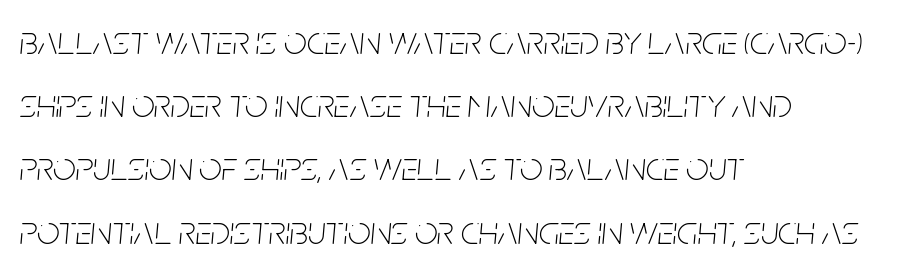
The image shows 40 px thin, condensed type, italic (leaning right); set left-aligned, normal line spacing (1.58x), normal letter spacing, not underlined; low stroke contrast and a large x-height.
